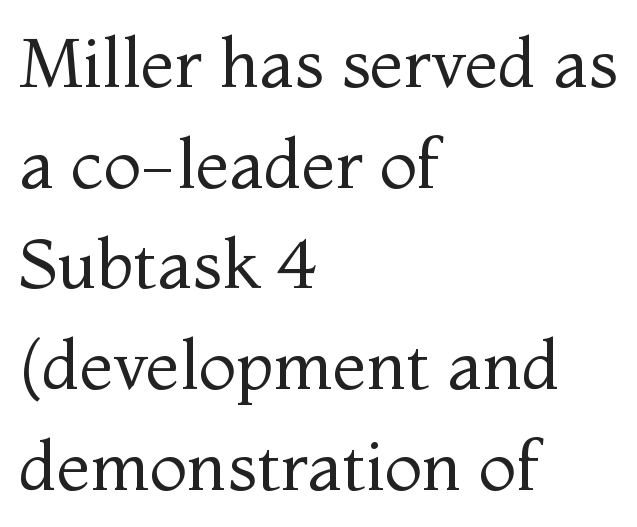
The image shows 69 px regular-weight serif type, upright; set left-aligned, normal line spacing (1.46x), normal letter spacing, not underlined; medium stroke contrast and a medium x-height.
